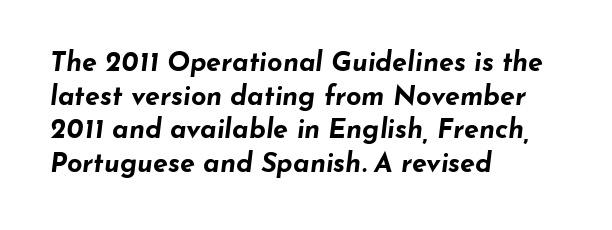
Q: Is the text bold? A: Yes.
Q: Is the text italic (slanted)? A: Yes, it leans right by about 7 degrees.
Q: Is the text underlined? A: No.
Q: How is the paragraph aligned? A: Left-aligned.
Q: Is the spacing between letters normal or unusually wide? A: Normal.
Q: Is the spacing between lines tight, normal or loose? A: Normal.
